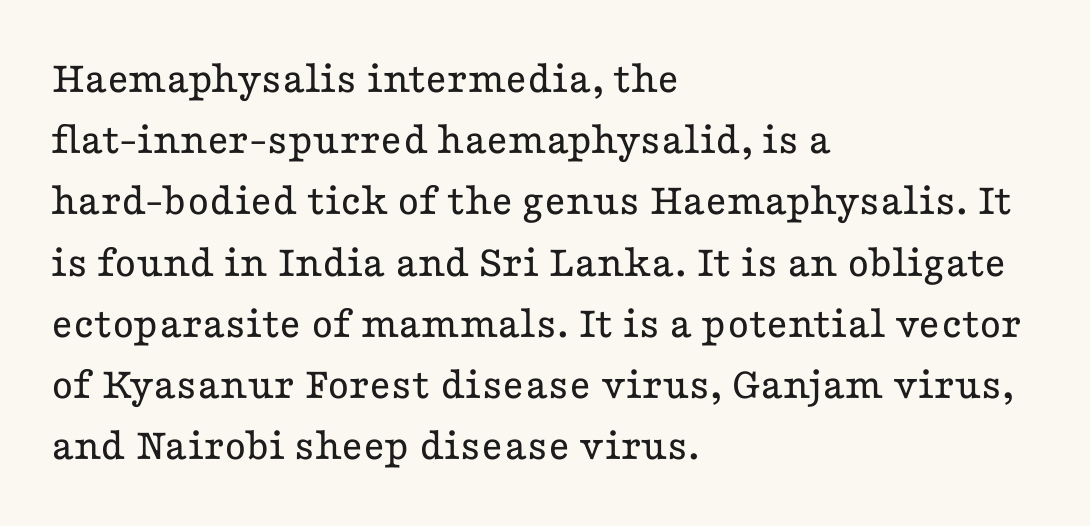
{"serif": "yes", "italic": "no", "bold": "no", "weight": "regular", "width": "wide", "stroke_contrast": "low", "x_height": "medium", "monospaced": "no", "underline": "no", "align": "left", "line_spacing": "normal", "line_spacing_ratio": 1.33, "letter_spacing": "normal", "letter_spacing_em": 0.0, "glyph_px": 46}
